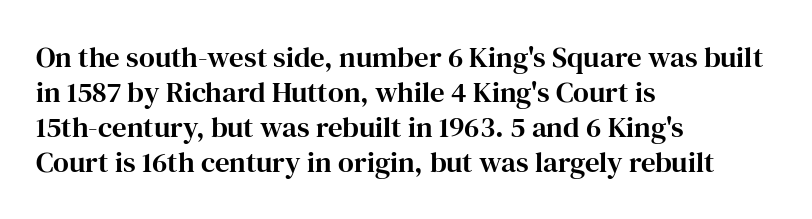
The image shows 29 px serif type, upright; set left-aligned, line spacing 1.21x, normal letter spacing, not underlined; high stroke contrast and a medium x-height.
